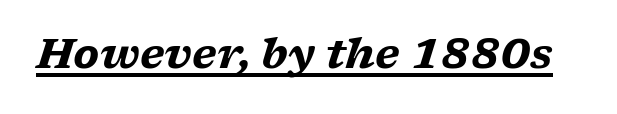
The image shows 41 px heavy, wide serif type, italic (leaning right); set normal letter spacing, underlined; low stroke contrast and a medium x-height.
